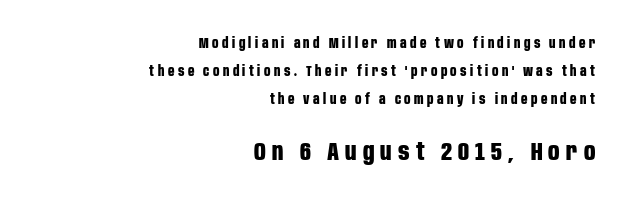
Q: Is the text bold? A: Yes.
Q: Is the text italic (slanted)? A: No, it is upright.
Q: Is the text underlined? A: No.
Q: How is the paragraph aligned? A: Right-aligned.
Q: Is the spacing between letters normal or unusually wide? A: Unusually wide.
Q: Is the spacing between lines tight, normal or loose? A: Loose.
Q: Which block of text is set in a larger size, the first (top) or the second (bottom)? A: The second (bottom) one.
